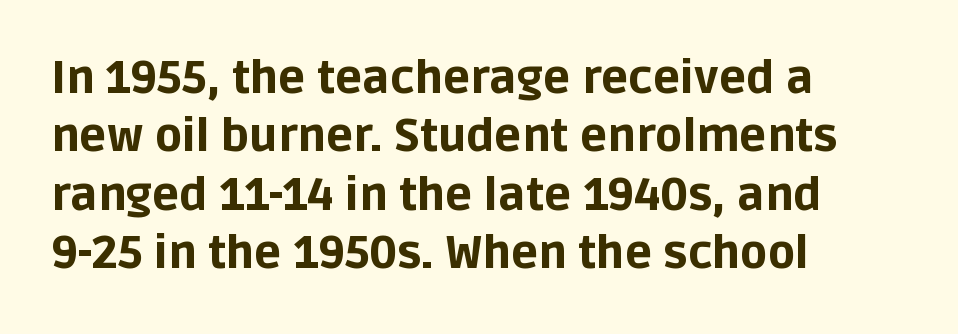
The image shows 45 px bold sans-serif type, upright; set left-aligned, normal line spacing (1.3x), normal letter spacing, not underlined; low stroke contrast and a large x-height.
